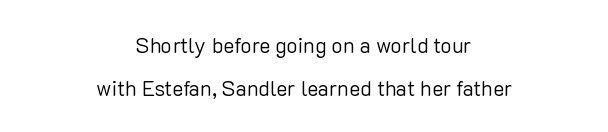
Q: Is the text bold? A: No.
Q: Is the text italic (slanted)? A: No, it is upright.
Q: Is the text underlined? A: No.
Q: How is the paragraph aligned? A: Centered.
Q: Is the spacing between letters normal or unusually wide? A: Normal.
Q: Is the spacing between lines tight, normal or loose? A: Loose.
